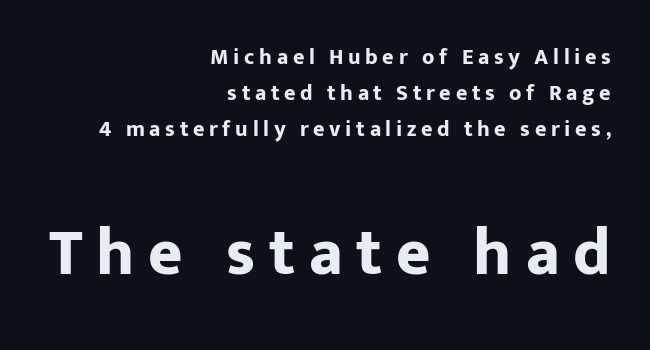
The image shows 66 px bold sans-serif type, upright; set right-aligned, normal line spacing (1.63x), unusually wide letter spacing (+0.21 em), not underlined; the second (bottom) block is 3.0x larger; low stroke contrast and a medium x-height.
